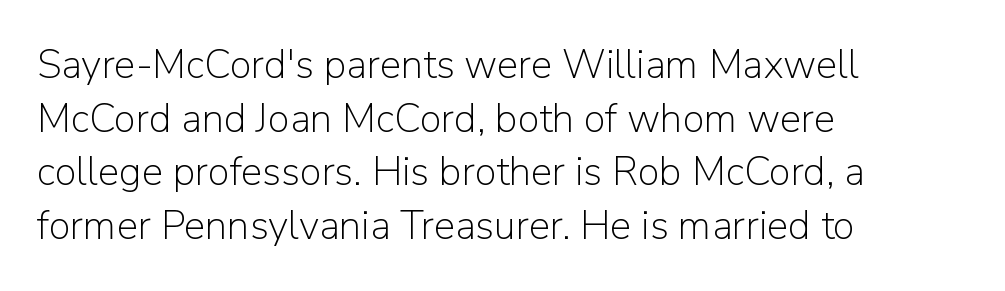
The image shows 40 px light sans-serif type, upright; set left-aligned, normal line spacing (1.34x), normal letter spacing, not underlined; low stroke contrast and a medium x-height.
